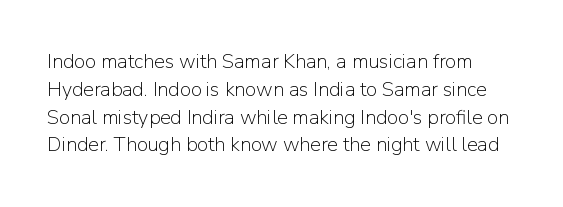
Q: Is the text bold? A: No.
Q: Is the text italic (slanted)? A: No, it is upright.
Q: Is the text underlined? A: No.
Q: Is the spacing between letters normal or unusually wide? A: Normal.
Q: Is the spacing between lines tight, normal or loose? A: Normal.
